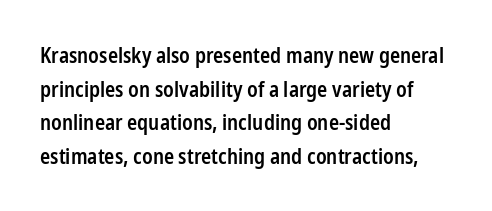
The image shows 21 px text type, upright; set left-aligned, normal line spacing (1.6x), normal letter spacing, not underlined.
